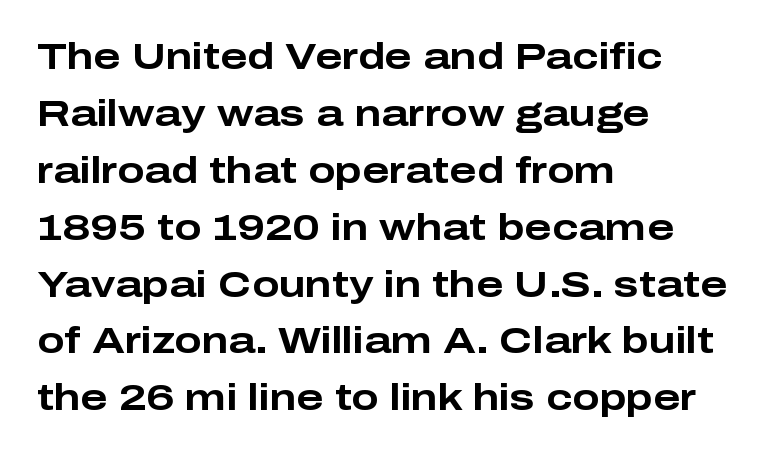
{"serif": "no", "italic": "no", "bold": "yes", "weight": "bold", "width": "wide", "stroke_contrast": "low", "x_height": "medium", "monospaced": "no", "underline": "no", "align": "left", "line_spacing": "normal", "line_spacing_ratio": 1.58, "letter_spacing": "normal", "letter_spacing_em": 0.0, "glyph_px": 36}
